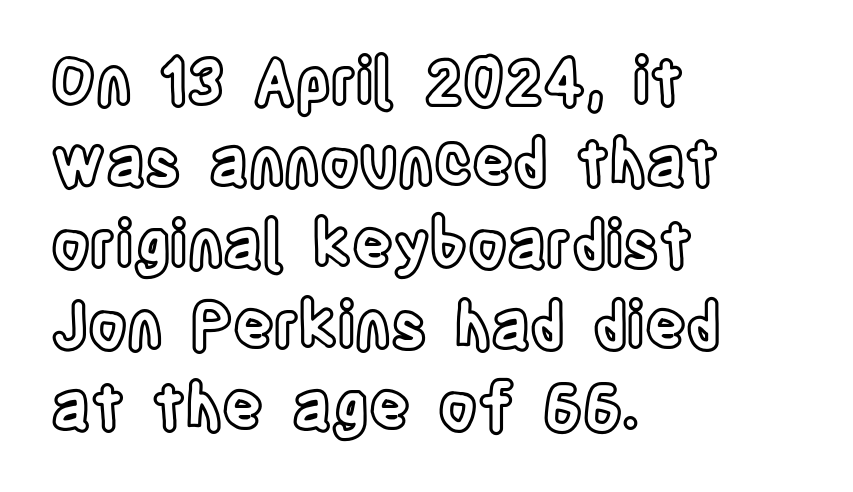
{"italic": "no", "width": "condensed", "x_height": "large", "monospaced": "no", "underline": "no", "align": "left", "line_spacing": "normal", "line_spacing_ratio": 1.29, "letter_spacing": "normal", "letter_spacing_em": 0.0, "glyph_px": 63}
